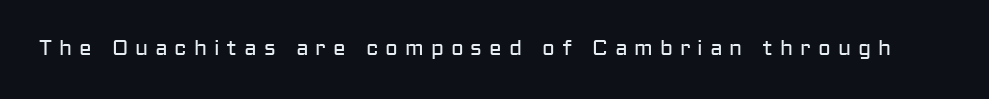
The image shows 21 px text type, upright; set unusually wide letter spacing (+0.33 em), not underlined.
